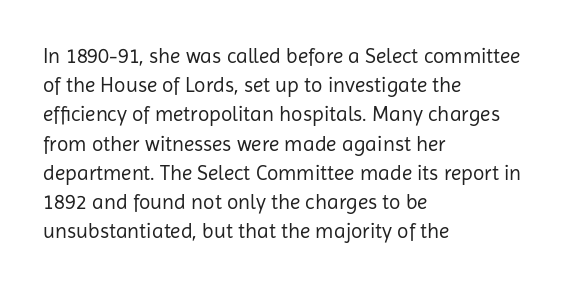
Q: Is the text bold? A: No.
Q: Is the text italic (slanted)? A: No, it is upright.
Q: Is the text underlined? A: No.
Q: How is the paragraph aligned? A: Left-aligned.
Q: Is the spacing between letters normal or unusually wide? A: Normal.
Q: Is the spacing between lines tight, normal or loose? A: Normal.
